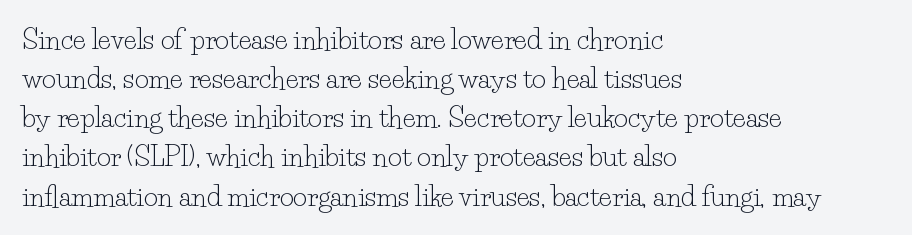
{"italic": "no", "bold": "no", "underline": "no", "align": "left", "line_spacing": "normal", "line_spacing_ratio": 1.45, "letter_spacing": "normal", "letter_spacing_em": 0.0, "glyph_px": 27}
